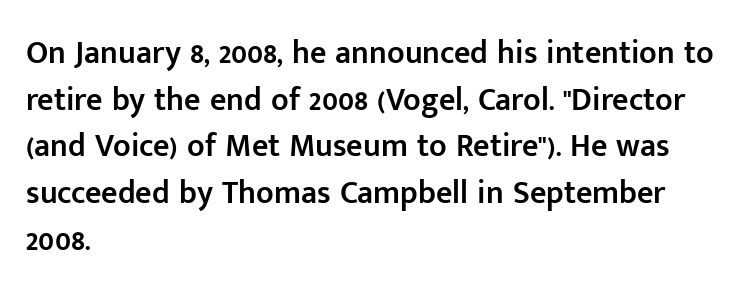
The image shows 32 px semibold sans-serif type, upright; set left-aligned, normal line spacing (1.46x), normal letter spacing, not underlined; low stroke contrast and a medium x-height.
